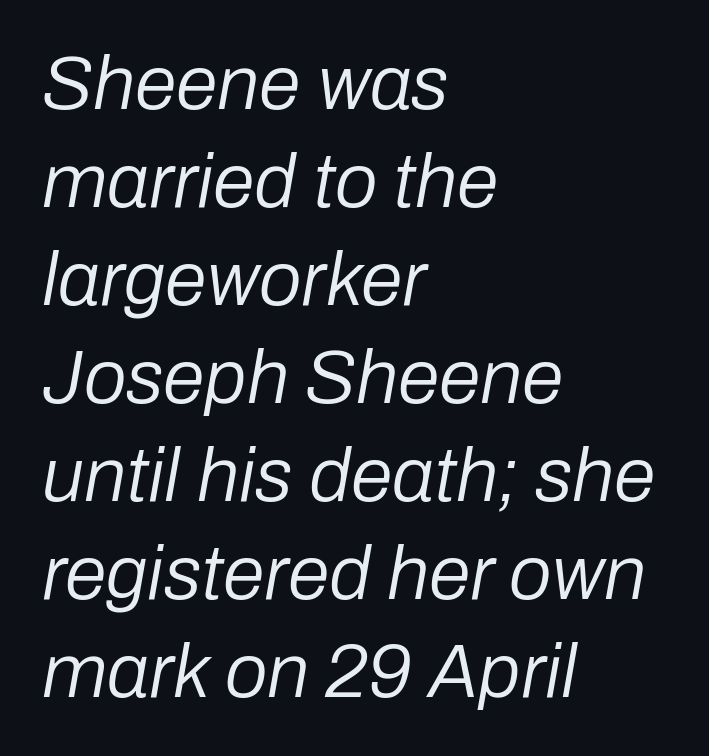
This sample is left-justified, so line endings fall wherever the words run out. The passage shown leans; its letterforms are oblique. Normally led — the rows are evenly, conventionally spaced. Nobody touched the tracking dial on this one. Type without underlining.
